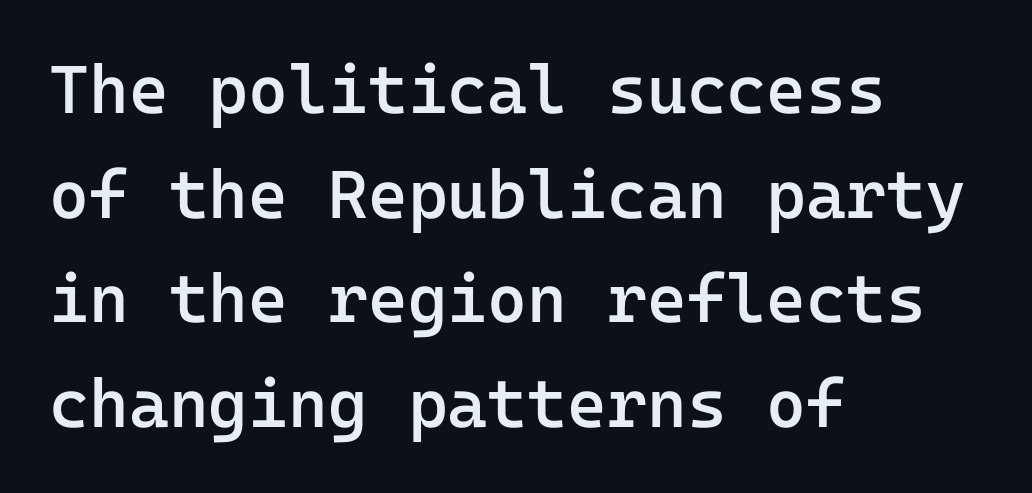
The image shows 68 px semibold sans-serif type, upright, monospaced; set left-aligned, normal line spacing (1.54x), normal letter spacing, not underlined; low stroke contrast and a medium x-height.
